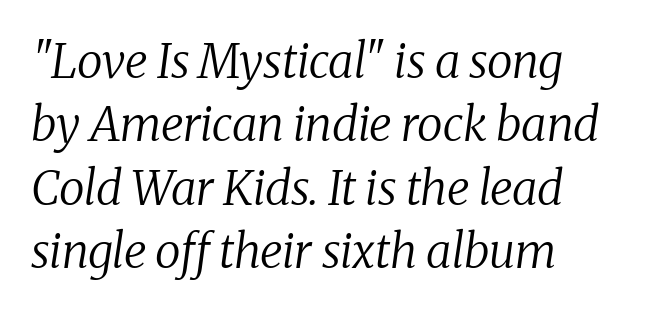
The vertical gap from one line to the next is medium. The string is rendered with underlining switched off. You could call the tracking neutral — neither tight nor loose. Compared with a typical body face, this is equally light or lighter still. Compared with ordinary roman type, these characters are visibly tilted.
